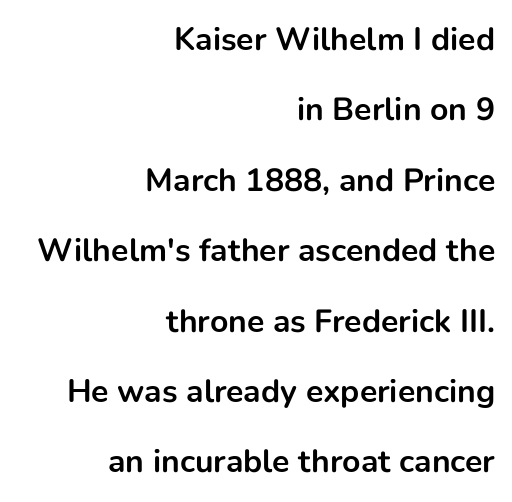
The image shows 32 px bold sans-serif type, upright; set right-aligned, loose line spacing (2.2x), normal letter spacing, not underlined; low stroke contrast and a medium x-height.
